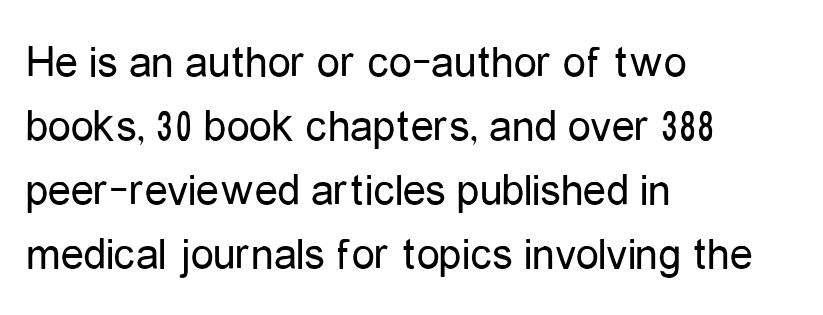
Q: Is the text bold? A: No.
Q: Is the text italic (slanted)? A: No, it is upright.
Q: Is the typeface a serif or a sans-serif typeface? A: Sans-serif.
Q: Is the text underlined? A: No.
Q: How is the paragraph aligned? A: Left-aligned.
Q: Is the spacing between letters normal or unusually wide? A: Normal.
Q: Is the spacing between lines tight, normal or loose? A: Normal.
Q: Width (condensed, normal, or wide)? A: Condensed.
Q: Stroke contrast? A: Low.
Q: x-height? A: Medium.
Q: Monospaced? A: No.
